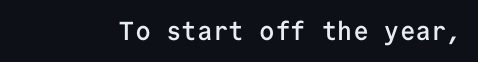
Q: Is the text bold? A: Semi-bold.
Q: Is the text italic (slanted)? A: No, it is upright.
Q: Is the text underlined? A: No.
Q: Is the spacing between letters normal or unusually wide? A: Normal.
